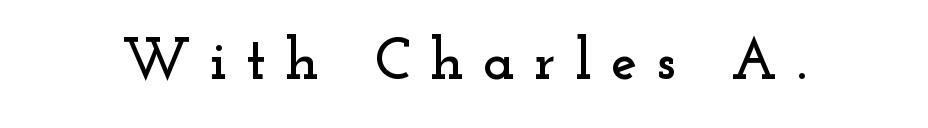
Q: Is the text italic (slanted)? A: No, it is upright.
Q: Is the typeface a serif or a sans-serif typeface? A: Serif.
Q: Is the text underlined? A: No.
Q: Is the spacing between letters normal or unusually wide? A: Unusually wide.
Q: Width (condensed, normal, or wide)? A: Wide.
Q: Stroke contrast? A: Low.
Q: x-height? A: Small.
Q: Monospaced? A: No.
